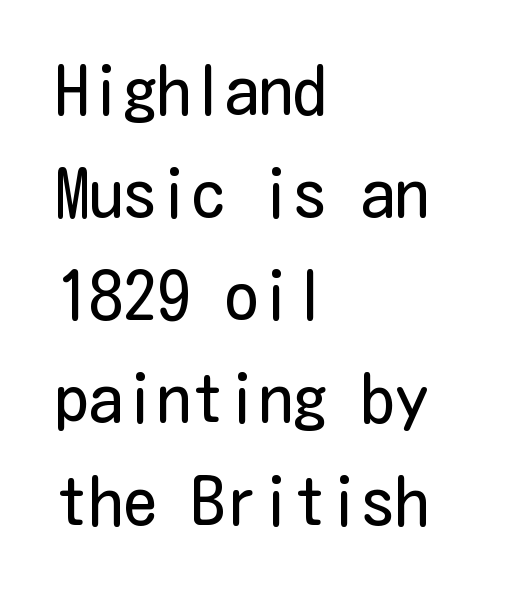
The image shows 68 px regular-weight, condensed sans-serif type, upright; set left-aligned, normal line spacing (1.51x), normal letter spacing, not underlined; low stroke contrast and a medium x-height.
